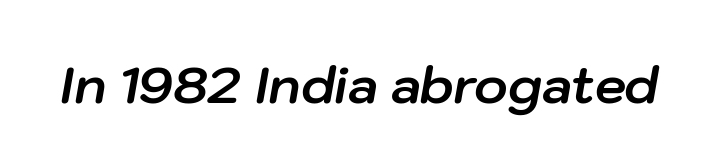
It's the slanting kind of type. Pretty heavy lettering here — definitely bold. Each letter keeps its own natural width here, so spacing adapts to shape. Standard letterfit; no display-style spreading of the glyphs. Letters rest on an invisible, unmarked baseline.
